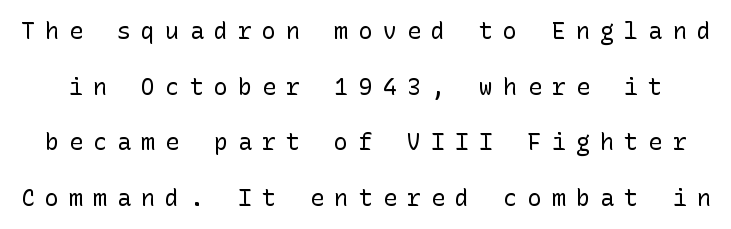
{"italic": "no", "bold": "no", "underline": "no", "line_spacing": "loose", "line_spacing_ratio": 2.42, "letter_spacing": "wide", "letter_spacing_em": 0.45, "glyph_px": 23}
